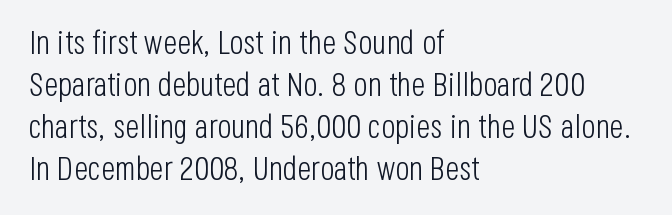
Stroke mass is kept to a normal reading level or below. Is this a fixed-width face? No — the glyphs have proportional, varying widths. Does the leading feel generous? No, just average. The letters carry no serifs — their stems end cleanly without finishing strokes. Anything drawn beneath the words? Only blank space.
